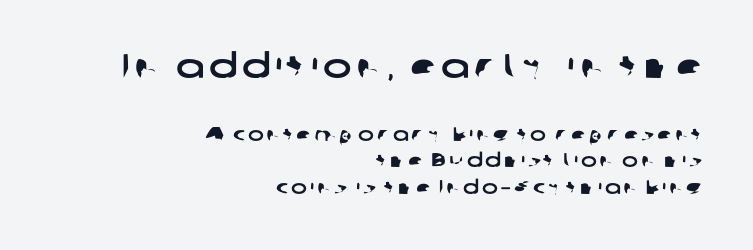
{"serif": "no", "width": "wide", "stroke_contrast": "low", "x_height": "medium", "monospaced": "no", "underline": "no", "align": "right", "line_spacing": "normal", "line_spacing_ratio": 1.4, "larger_block": "first", "size_ratio": 1.79, "glyph_px": 34}
